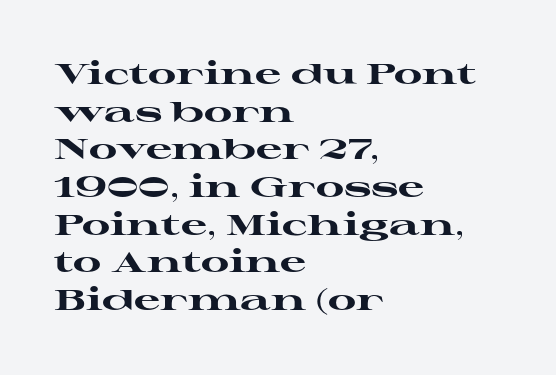
The image shows 29 px heavy, wide serif type, upright; set left-aligned, normal line spacing (1.3x), normal letter spacing, not underlined; high stroke contrast and a medium x-height.
